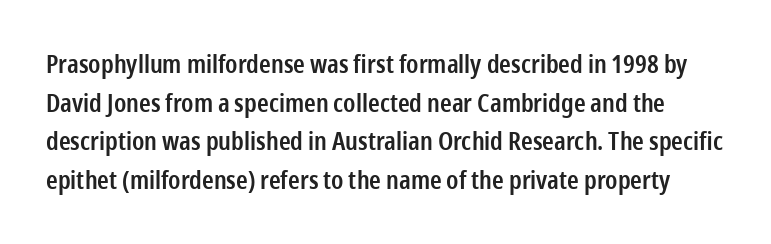
Q: Is the text bold? A: Semi-bold.
Q: Is the text italic (slanted)? A: No, it is upright.
Q: Is the text underlined? A: No.
Q: Is the spacing between letters normal or unusually wide? A: Normal.
Q: Is the spacing between lines tight, normal or loose? A: Normal.
